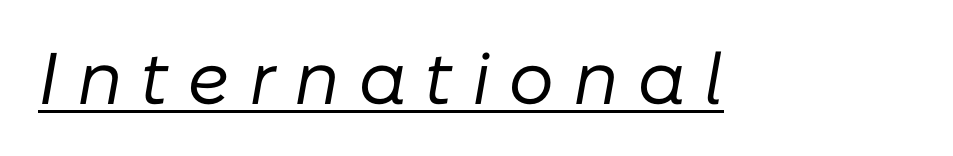
The image shows 73 px regular-weight type, italic (leaning right); set unusually wide letter spacing (+0.25 em), underlined; low stroke contrast and a medium x-height.
